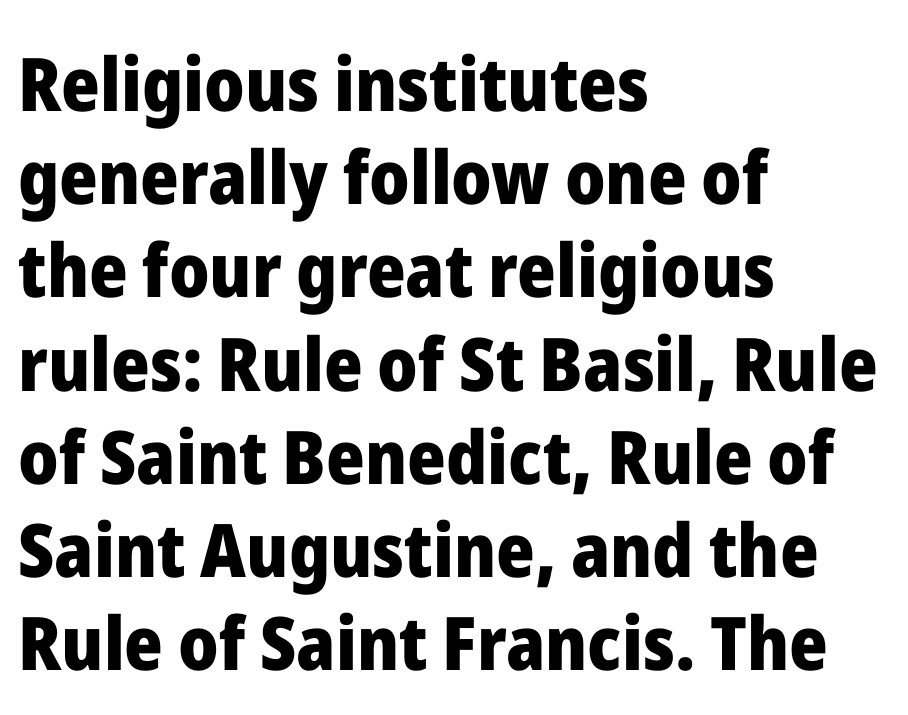
Words appear dense and cohesive because spacing is normal. The font is running at its bold setting. Are there feet on the stems? There aren't — it's a sans. Lines of text with bare space underneath.
